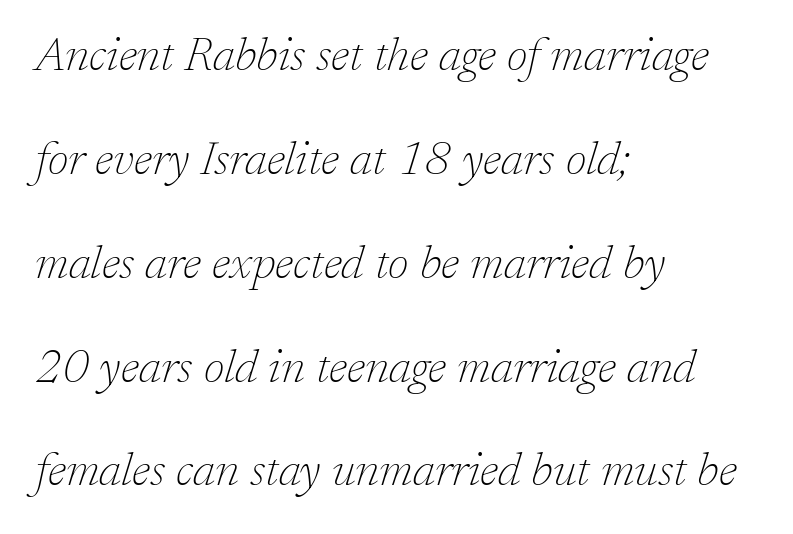
Q: Is the text bold? A: No.
Q: Is the text italic (slanted)? A: Yes, it leans right by about 17 degrees.
Q: Is the typeface a serif or a sans-serif typeface? A: Serif.
Q: Is the text underlined? A: No.
Q: How is the paragraph aligned? A: Left-aligned.
Q: Is the spacing between letters normal or unusually wide? A: Normal.
Q: Is the spacing between lines tight, normal or loose? A: Loose.
Q: Width (condensed, normal, or wide)? A: Normal.
Q: Stroke contrast? A: Low.
Q: x-height? A: Medium.
Q: Monospaced? A: No.
